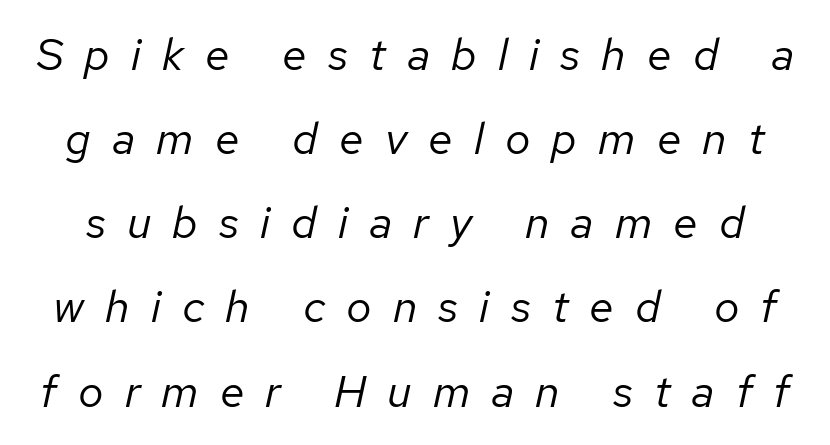
These glyphs show unthickened strokes, regular width or finer. A typesetter would call this proportional, since set widths differ per character. Just letters on the line, the space beneath them empty. This sample uses expanded letter spacing, leaving extra air between glyphs.
